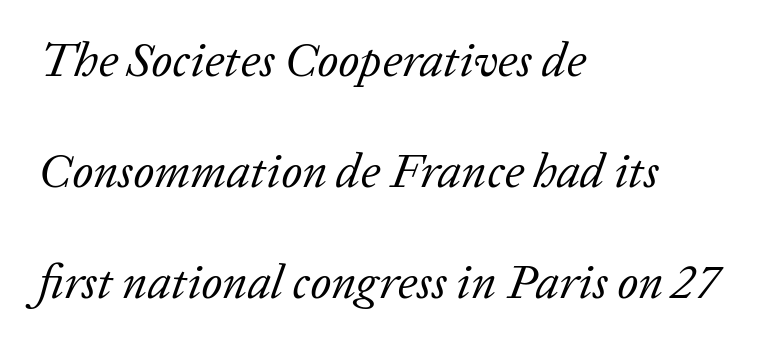
The area under the type is left untouched. The designer dialed line spacing up above the default. Posture: slanted. These lines are rendered in a variable-pitch font. Caption: face not bold, strokes unweighted.
